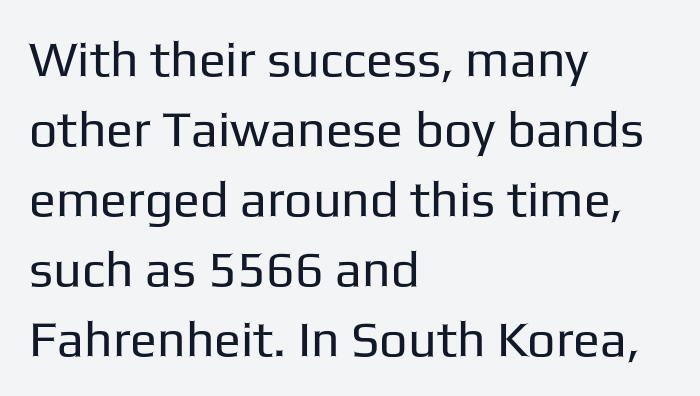
{"serif": "no", "italic": "no", "bold": "no", "weight": "regular", "width": "normal", "stroke_contrast": "low", "x_height": "medium", "monospaced": "no", "underline": "no", "align": "left", "line_spacing": "normal", "line_spacing_ratio": 1.4, "letter_spacing": "normal", "letter_spacing_em": 0.0, "glyph_px": 50}
